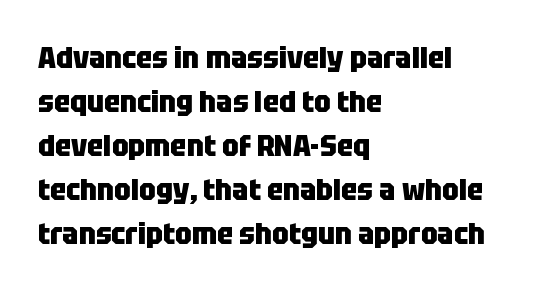
The letters stand straight up with perfectly vertical stems. If you drew a ruler down the left edge, every line would touch it. Font category for this specimen: sans-serif. The area under the type is left untouched. Notice how descenders clear the ascenders below comfortably — that's standard leading.
